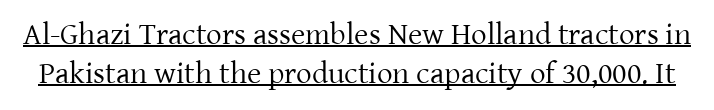
The image shows 31 px regular-weight serif type, upright; set normal line spacing (1.26x), normal letter spacing, underlined; low stroke contrast and a medium x-height.
